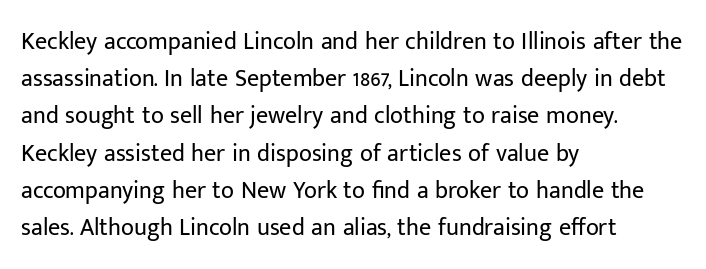
The image shows 24 px text type, upright; set left-aligned, normal line spacing (1.55x), normal letter spacing, not underlined.
